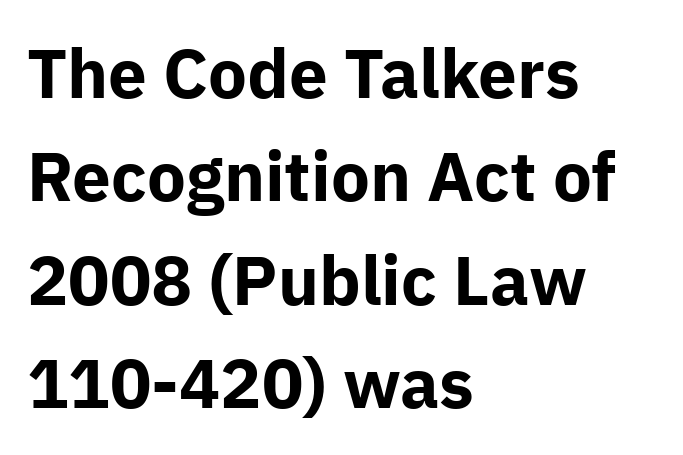
{"serif": "no", "italic": "no", "bold": "yes", "weight": "bold", "width": "normal", "stroke_contrast": "low", "x_height": "medium", "monospaced": "no", "underline": "no", "align": "left", "line_spacing": "normal", "line_spacing_ratio": 1.5, "letter_spacing": "normal", "letter_spacing_em": 0.0, "glyph_px": 69}
